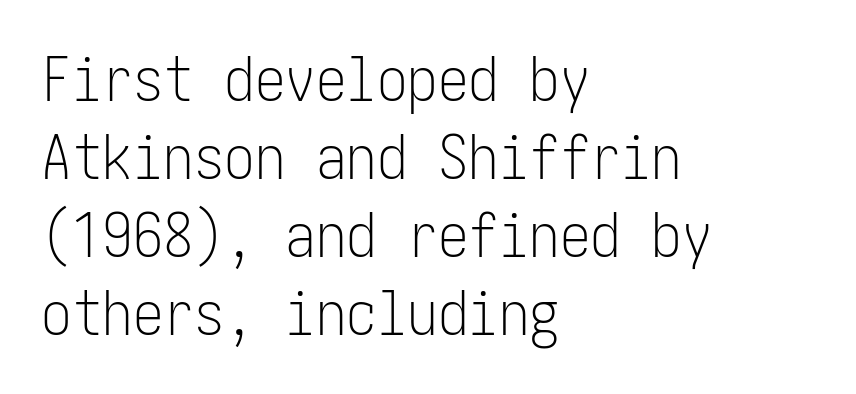
{"serif": "no", "italic": "no", "bold": "no", "weight": "light", "width": "condensed", "stroke_contrast": "low", "x_height": "medium", "underline": "no", "align": "left", "line_spacing": "normal", "line_spacing_ratio": 1.28, "letter_spacing": "normal", "letter_spacing_em": 0.0, "glyph_px": 61}
